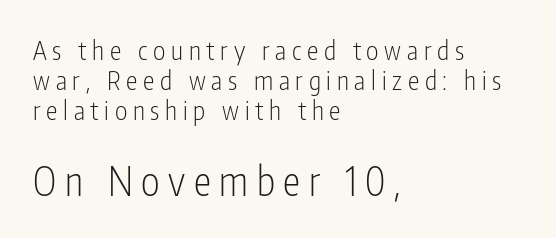
{"serif": "no", "italic": "no", "bold": "no", "weight": "light", "width": "condensed", "stroke_contrast": "low", "x_height": "medium", "monospaced": "no", "underline": "no", "align": "left", "line_spacing_ratio": 1.16, "letter_spacing": "wide", "letter_spacing_em": 0.22, "larger_block": "second", "size_ratio": 1.5, "glyph_px": 39}
